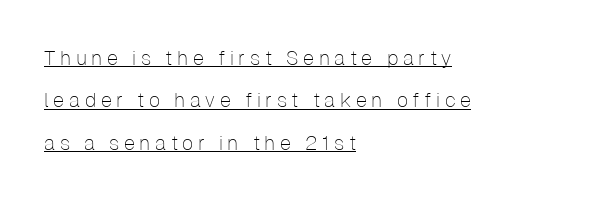
Q: Is the text bold? A: No.
Q: Is the text italic (slanted)? A: No, it is upright.
Q: Is the text underlined? A: Yes.
Q: How is the paragraph aligned? A: Left-aligned.
Q: Is the spacing between letters normal or unusually wide? A: Unusually wide.
Q: Is the spacing between lines tight, normal or loose? A: Loose.
